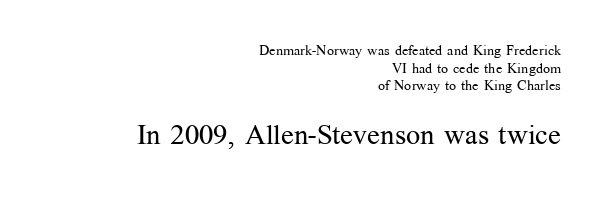
The characters display serif detailing at their extremities. Small over large — that's the arrangement of the two blocks here. The zone under the glyphs is completely vacant. The text block is weighted toward the right margin, trailing off unevenly leftward. Stem width sits at or under what a default text font uses.
